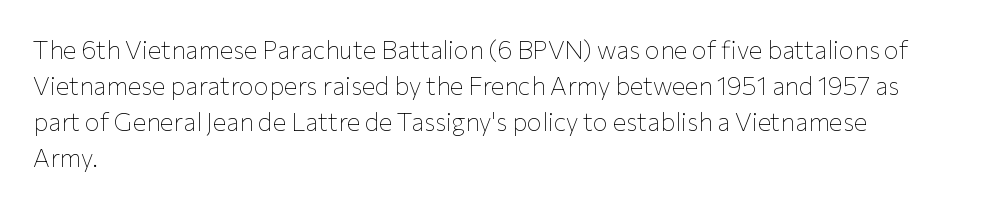
The rendering anchors every line to the left-hand side. Words appear dense and cohesive because spacing is normal. Does the leading feel generous? No, just average. A quiet, ordinary-to-light weight characterises the typeface.
